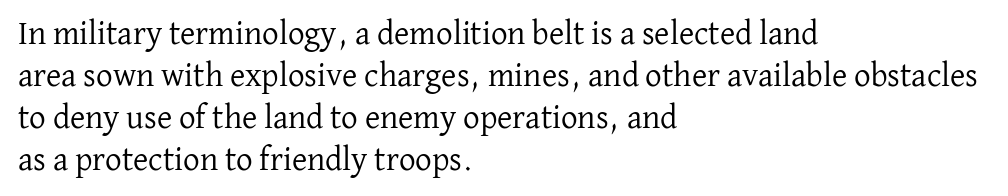
The image shows 33 px regular-weight serif type, upright; set left-aligned, normal line spacing (1.27x), normal letter spacing, not underlined; low stroke contrast and a medium x-height.
